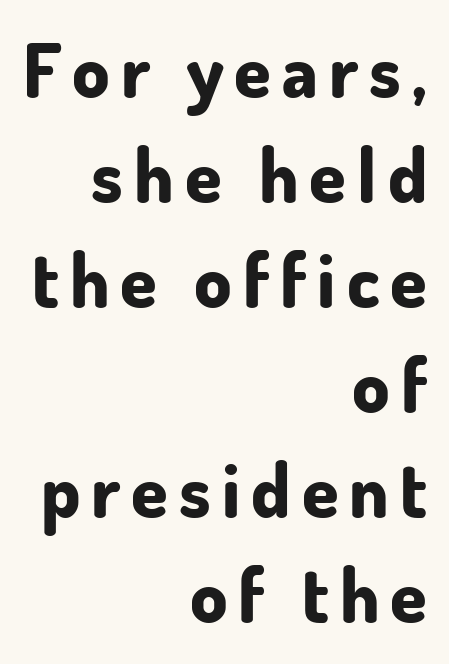
Q: Is the text bold? A: Yes.
Q: Is the text italic (slanted)? A: No, it is upright.
Q: Is the typeface a serif or a sans-serif typeface? A: Sans-serif.
Q: Is the text underlined? A: No.
Q: How is the paragraph aligned? A: Right-aligned.
Q: Is the spacing between lines tight, normal or loose? A: Normal.
Q: Width (condensed, normal, or wide)? A: Normal.
Q: Stroke contrast? A: Low.
Q: x-height? A: Small.
Q: Monospaced? A: No.
